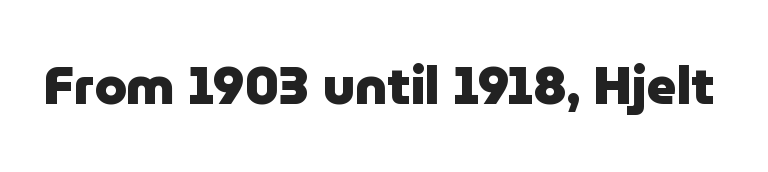
Plain, unruled lines of type. Proportional: the letters do not fall into vertical columns. Note: no serifs on the glyphs. How are the letters spaced? Ordinarily, with no added tracking. In terms of posture, this sample is upright. Thick stems and heavy bowls — unmistakably bold.
